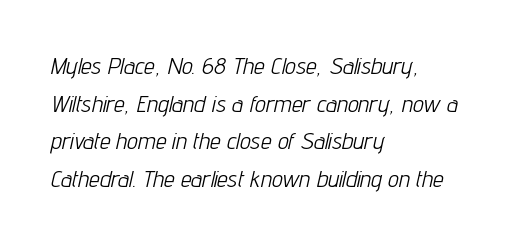
{"italic": "yes", "lean": "right", "slant_degrees": 12, "bold": "no", "underline": "no", "align": "left", "line_spacing": "normal", "line_spacing_ratio": 1.57, "letter_spacing": "normal", "letter_spacing_em": 0.0, "glyph_px": 24}
